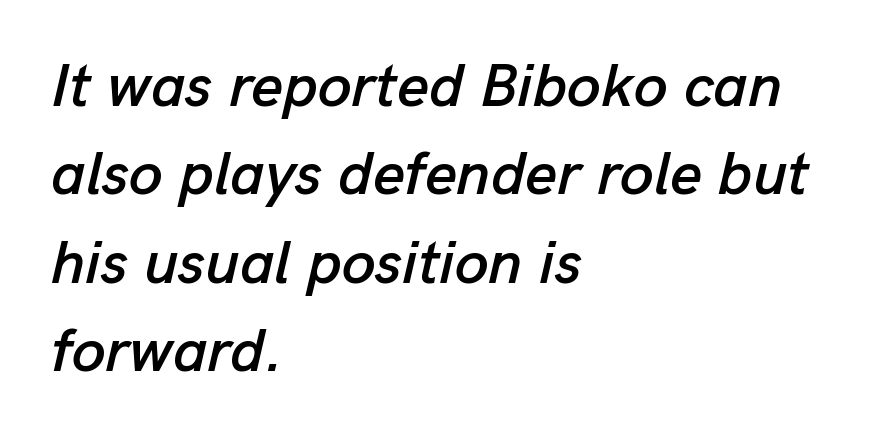
Q: Is the text italic (slanted)? A: Yes, it leans right by about 13 degrees.
Q: Is the text underlined? A: No.
Q: How is the paragraph aligned? A: Left-aligned.
Q: Is the spacing between letters normal or unusually wide? A: Normal.
Q: Is the spacing between lines tight, normal or loose? A: Normal.
Q: Width (condensed, normal, or wide)? A: Normal.
Q: Stroke contrast? A: Low.
Q: x-height? A: Medium.
Q: Monospaced? A: No.
